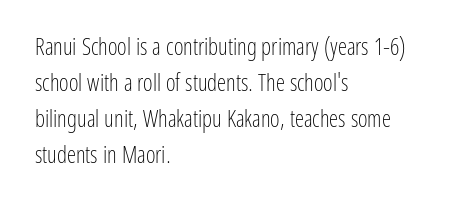
The image shows 23 px text type, upright; set left-aligned, normal line spacing (1.57x), normal letter spacing, not underlined.
